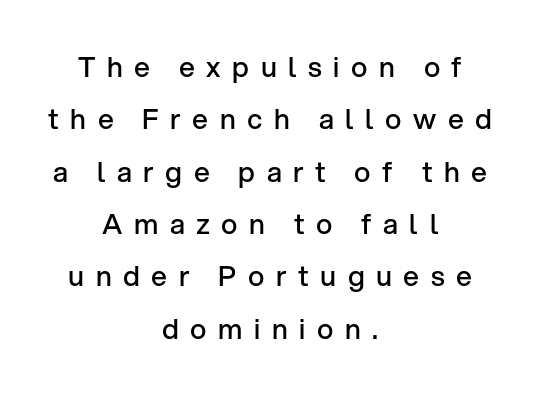
{"serif": "no", "italic": "no", "bold": "semi", "weight": "semibold", "width": "normal", "stroke_contrast": "low", "x_height": "medium", "monospaced": "no", "underline": "no", "align": "center", "line_spacing_ratio": 1.87, "letter_spacing": "wide", "letter_spacing_em": 0.41, "glyph_px": 28}
